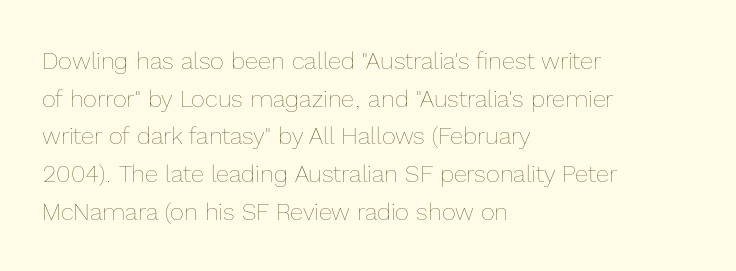
The setting favours the left margin, as ordinary paragraphs usually do. The face looks like a standard text weight, possibly lighter. Each row of text sits above clean, open space. Posture: straight, roman, zero tilt.
